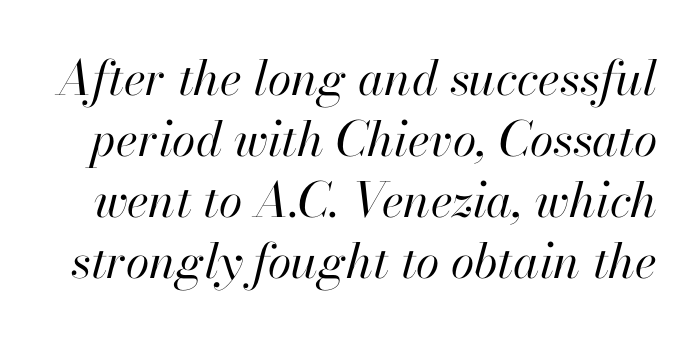
Q: Is the text bold? A: No.
Q: Is the text italic (slanted)? A: Yes, it leans right by about 13 degrees.
Q: Is the text underlined? A: No.
Q: Is the spacing between letters normal or unusually wide? A: Normal.
Q: Is the spacing between lines tight, normal or loose? A: Normal.
Q: Width (condensed, normal, or wide)? A: Normal.
Q: Stroke contrast? A: High.
Q: x-height? A: Small.
Q: Monospaced? A: No.
